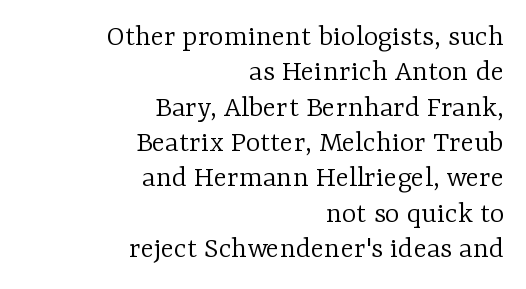
{"serif": "yes", "italic": "no", "bold": "no", "weight": "light", "width": "normal", "stroke_contrast": "low", "x_height": "medium", "monospaced": "no", "underline": "no", "align": "right", "line_spacing": "tight", "line_spacing_ratio": 1.14, "letter_spacing": "normal", "letter_spacing_em": 0.0, "glyph_px": 31}
